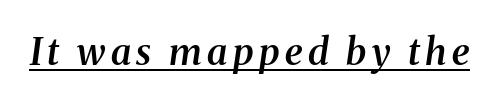
{"serif": "yes", "italic": "yes", "lean": "right", "slant_degrees": 8, "bold": "semi", "weight": "semibold", "width": "normal", "stroke_contrast": "medium", "x_height": "medium", "monospaced": "no", "underline": "yes", "glyph_px": 37}
